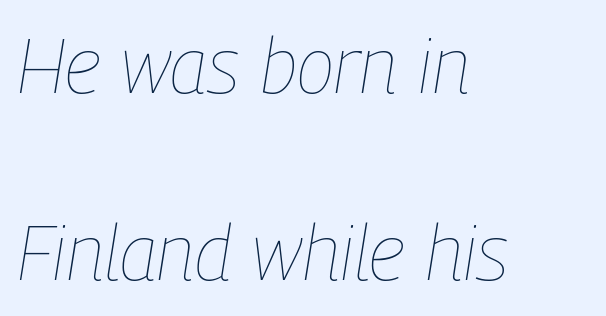
The strokes carry an ordinary text weight at most. Interline gaps are noticeably wide in this sample. The lettering tilts uniformly, giving the passage an italic look. The lines are quadded left.
